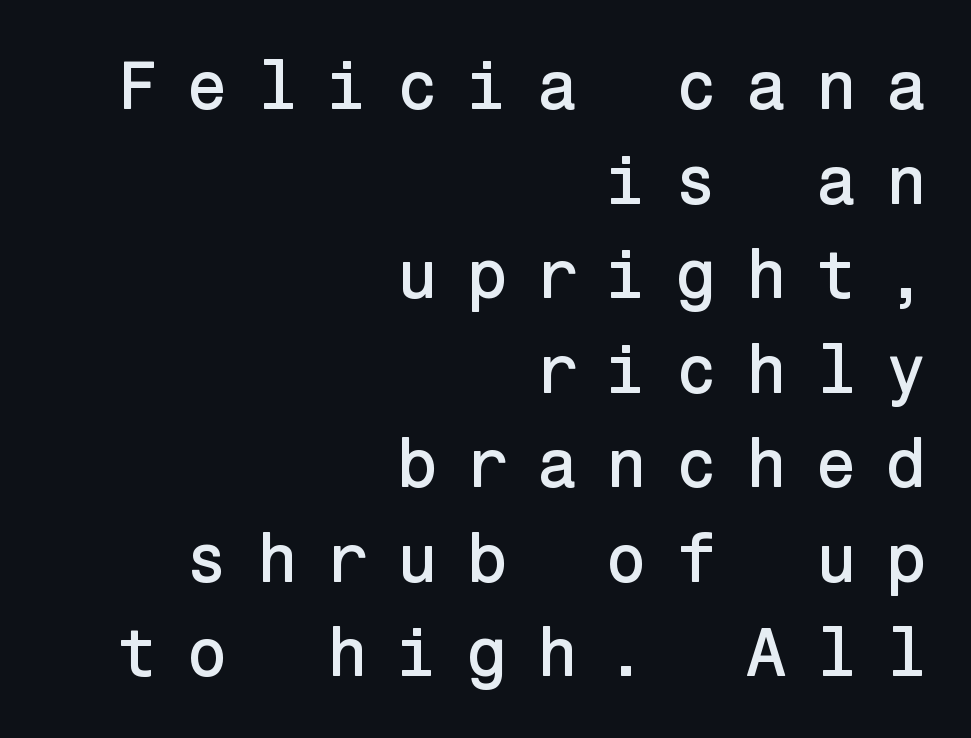
Q: Is the text italic (slanted)? A: No, it is upright.
Q: Is the typeface a serif or a sans-serif typeface? A: Sans-serif.
Q: Is the text underlined? A: No.
Q: How is the paragraph aligned? A: Right-aligned.
Q: Is the spacing between letters normal or unusually wide? A: Unusually wide.
Q: Is the spacing between lines tight, normal or loose? A: Normal.
Q: Width (condensed, normal, or wide)? A: Normal.
Q: Stroke contrast? A: Low.
Q: x-height? A: Medium.
